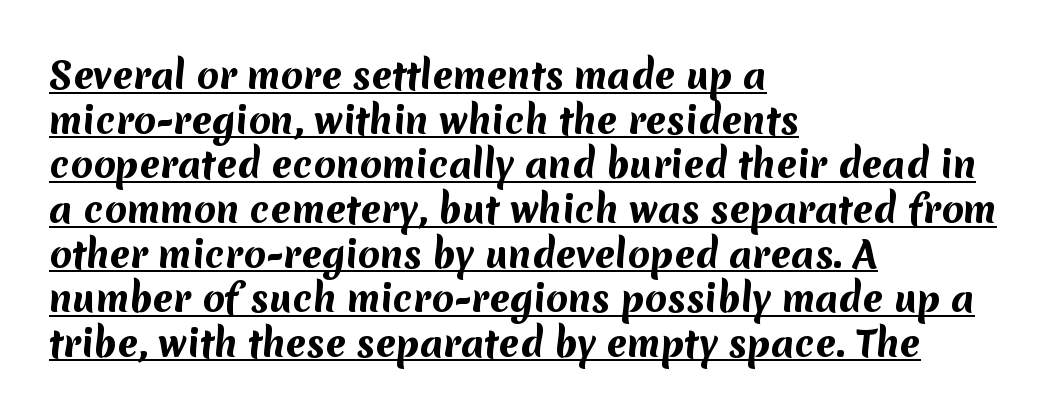
{"serif": "no", "bold": "yes", "weight": "bold", "width": "normal", "stroke_contrast": "medium", "x_height": "medium", "monospaced": "no", "underline": "yes", "align": "left", "line_spacing_ratio": 1.24, "letter_spacing": "normal", "letter_spacing_em": 0.0, "glyph_px": 36}
